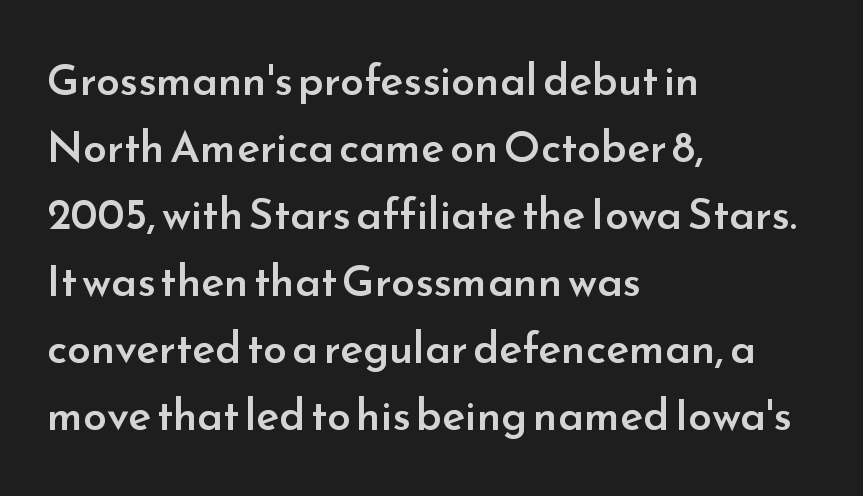
{"serif": "no", "italic": "no", "bold": "semi", "weight": "semibold", "width": "normal", "stroke_contrast": "low", "x_height": "small", "monospaced": "no", "underline": "no", "align": "left", "line_spacing": "normal", "line_spacing_ratio": 1.56, "letter_spacing": "normal", "letter_spacing_em": 0.0, "glyph_px": 43}
